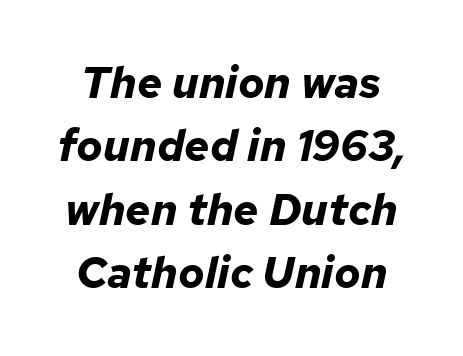
The image shows 44 px bold type, italic (leaning right); set normal line spacing (1.44x), normal letter spacing, not underlined; low stroke contrast and a medium x-height.
